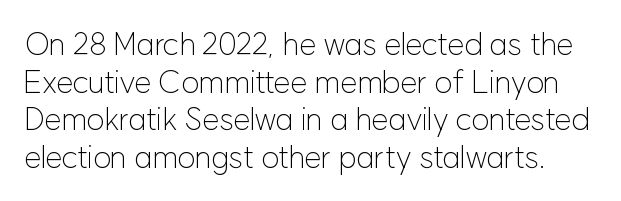
Q: Is the text bold? A: No.
Q: Is the text italic (slanted)? A: No, it is upright.
Q: Is the typeface a serif or a sans-serif typeface? A: Sans-serif.
Q: Is the text underlined? A: No.
Q: Is the spacing between letters normal or unusually wide? A: Normal.
Q: Width (condensed, normal, or wide)? A: Normal.
Q: Stroke contrast? A: Low.
Q: x-height? A: Medium.
Q: Monospaced? A: No.
